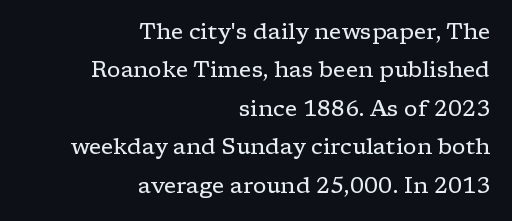
These glyphs show unthickened strokes, regular width or finer. The line texture is even and compact thanks to regular tracking. A roman cut, with each character standing at attention. Anything drawn beneath the words? Only blank space.
